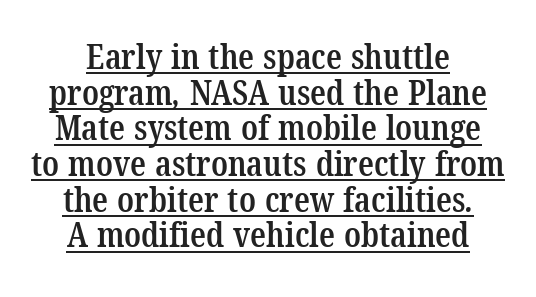
Q: Is the text bold? A: Semi-bold.
Q: Is the typeface a serif or a sans-serif typeface? A: Serif.
Q: Is the text underlined? A: Yes.
Q: Is the spacing between letters normal or unusually wide? A: Normal.
Q: Is the spacing between lines tight, normal or loose? A: Tight.
Q: Width (condensed, normal, or wide)? A: Condensed.
Q: Stroke contrast? A: Low.
Q: x-height? A: Medium.
Q: Monospaced? A: No.
